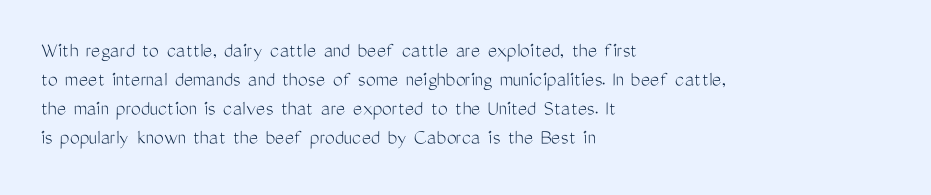
The image shows 22 px text type, upright; set left-aligned, normal line spacing (1.32x), normal letter spacing, not underlined.
